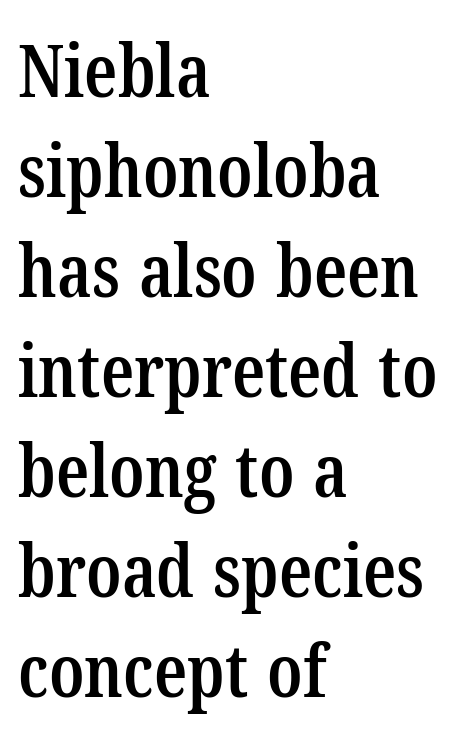
The lines sit at an ordinary, default distance from one another. Casual observation: everything's shoved over to the left. The font is running at a semibold setting, under full bold. Words appear dense and cohesive because spacing is normal.
